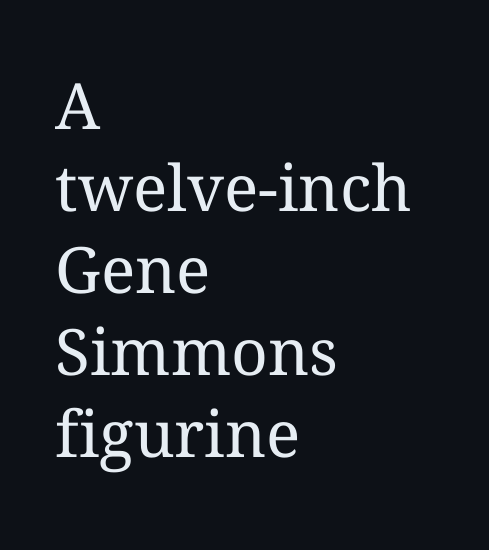
The image shows 64 px regular-weight type, upright; set left-aligned, normal line spacing (1.28x), normal letter spacing, not underlined; medium stroke contrast and a medium x-height.
